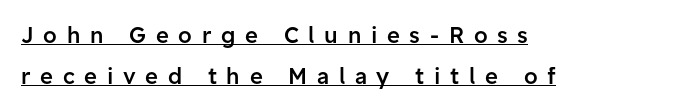
The image shows 22 px text type, upright; set left-aligned, line spacing 1.86x, unusually wide letter spacing (+0.44 em), underlined.
